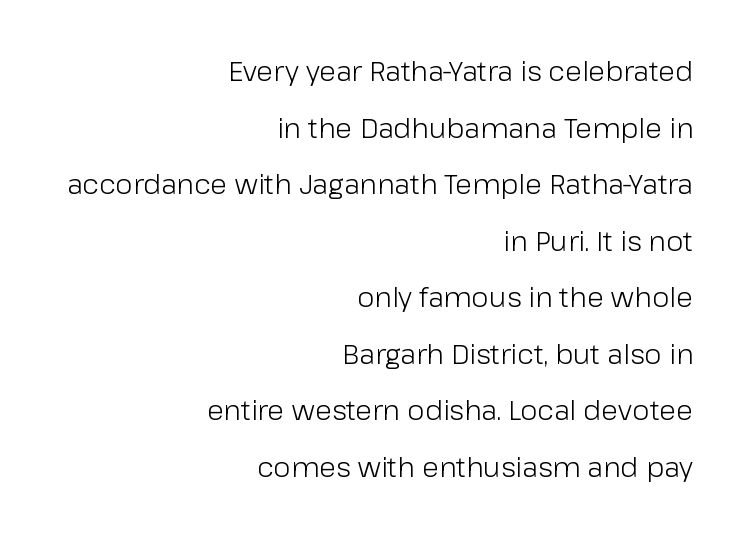
The image shows 28 px light sans-serif type, upright; set right-aligned, loose line spacing (2.02x), normal letter spacing, not underlined; low stroke contrast and a medium x-height.
